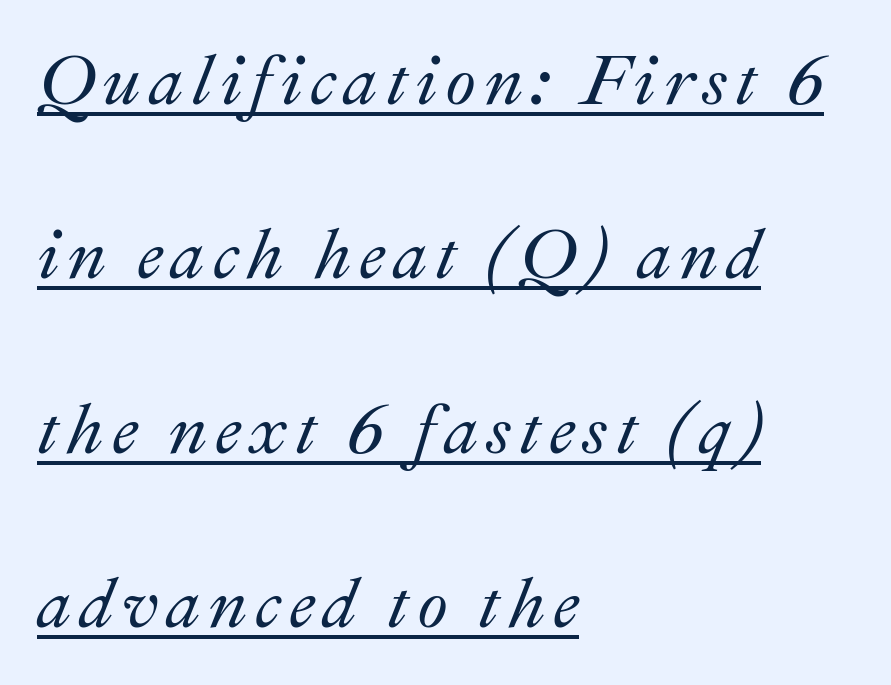
{"italic": "yes", "lean": "right", "slant_degrees": 22, "width": "normal", "stroke_contrast": "medium", "x_height": "small", "monospaced": "no", "underline": "yes", "align": "left", "line_spacing": "loose", "line_spacing_ratio": 2.49, "glyph_px": 70}
